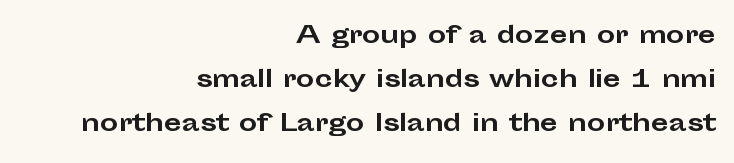
One-word summary of the alignment: right. In terms of letterspacing, this is plain default setting. The font is running at its bold setting. Is there much room between lines? Yes — plenty of vertical air separates them. The zone under the glyphs is completely vacant. Nope, not italic — everything's standing straight.
